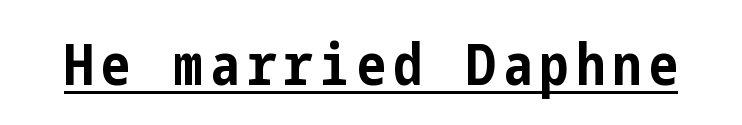
The glyphs in this specimen are sans serif. Does the weight exceed regular? Yes, all the way to bold. The string is rendered with underlining switched on. The lettering stays uniformly vertical, giving the passage a roman look.
